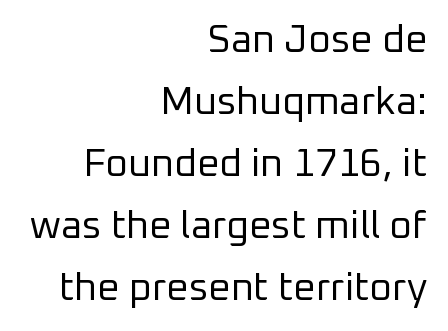
The image shows 39 px regular-weight sans-serif type, upright; set right-aligned, normal line spacing (1.59x), normal letter spacing, not underlined; low stroke contrast and a medium x-height.
